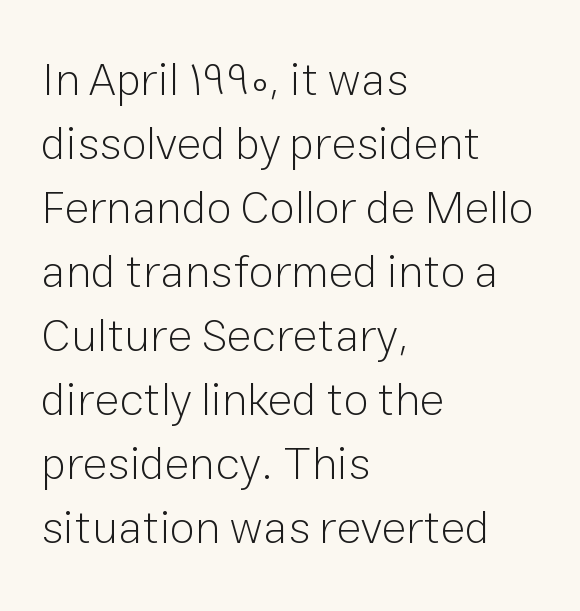
{"serif": "no", "italic": "no", "bold": "no", "weight": "light", "width": "normal", "stroke_contrast": "low", "x_height": "medium", "monospaced": "no", "underline": "no", "align": "left", "line_spacing": "normal", "line_spacing_ratio": 1.39, "letter_spacing": "normal", "letter_spacing_em": 0.0, "glyph_px": 46}
